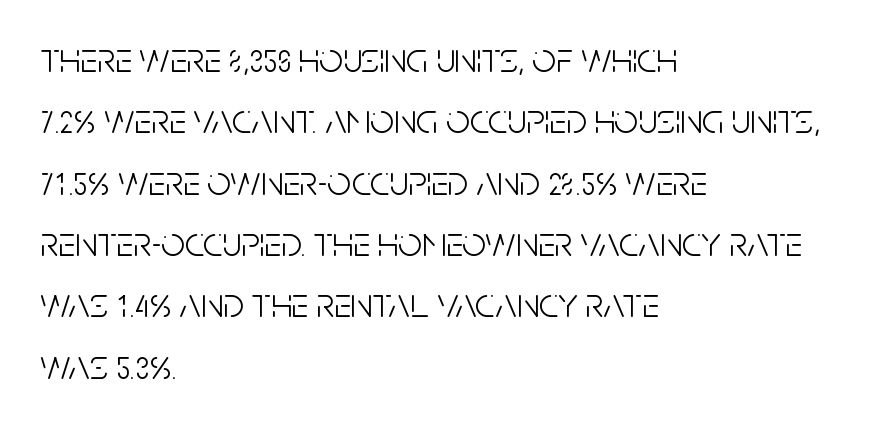
{"serif": "no", "italic": "no", "bold": "no", "weight": "light", "width": "condensed", "stroke_contrast": "low", "x_height": "large", "monospaced": "no", "underline": "no", "align": "left", "line_spacing": "normal", "line_spacing_ratio": 1.46, "letter_spacing": "normal", "letter_spacing_em": 0.0, "glyph_px": 42}
